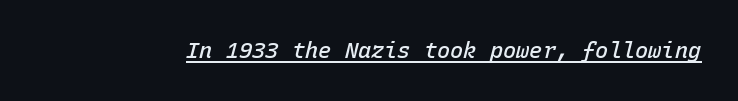
The image shows 22 px text type, italic (leaning right); set normal letter spacing, underlined.
